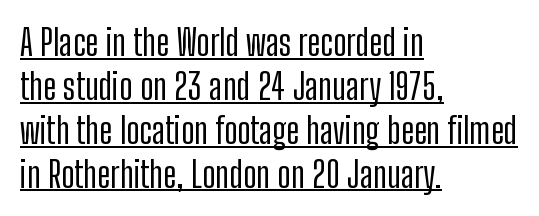
The image shows 36 px condensed sans-serif type, upright; set left-aligned, line spacing 1.22x, normal letter spacing, underlined; low stroke contrast and a medium x-height.
